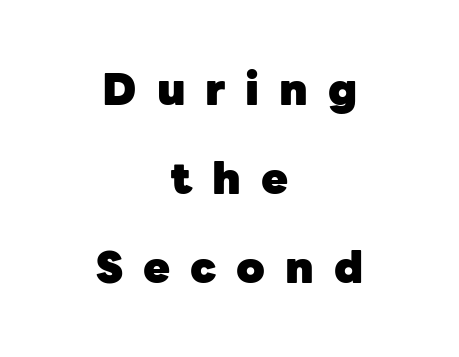
The image shows 44 px heavy sans-serif type, upright; set centered, loose line spacing (2.02x), unusually wide letter spacing (+0.45 em), not underlined; low stroke contrast and a medium x-height.
